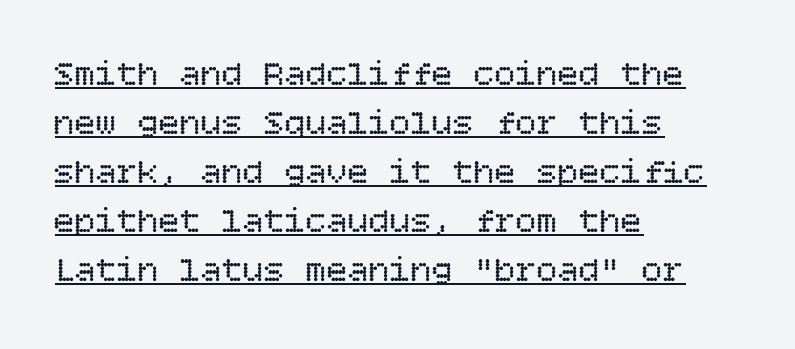
Vertical strokes here are truly vertical. Vertically, the passage feels balanced, rows spaced as you'd expect. Is the type heavy? It reads as light-to-regular instead. Underline: present. You could call the tracking neutral — neither tight nor loose. Does the copy run flush right? No — it runs flush left.
